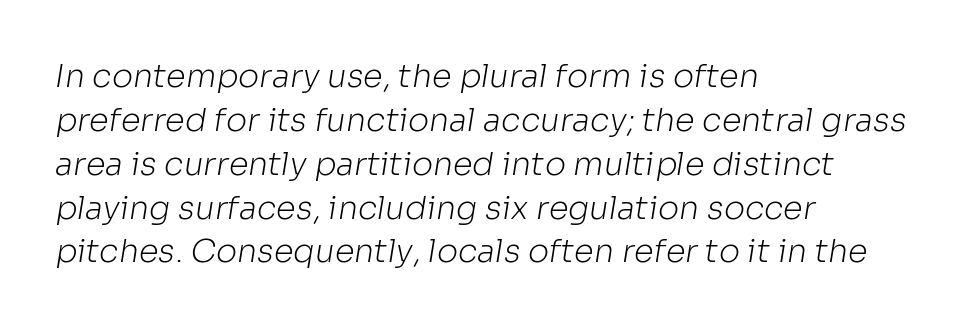
{"serif": "no", "bold": "no", "weight": "light", "width": "normal", "stroke_contrast": "low", "x_height": "medium", "monospaced": "no", "underline": "no", "align": "left", "line_spacing": "normal", "line_spacing_ratio": 1.37, "letter_spacing": "normal", "letter_spacing_em": 0.0, "glyph_px": 32}
